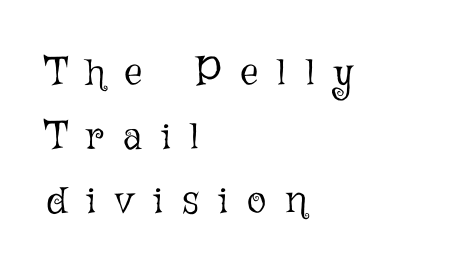
The image shows 40 px light type, upright; set left-aligned, normal line spacing (1.6x), unusually wide letter spacing (+0.49 em), not underlined; low stroke contrast and a medium x-height.
